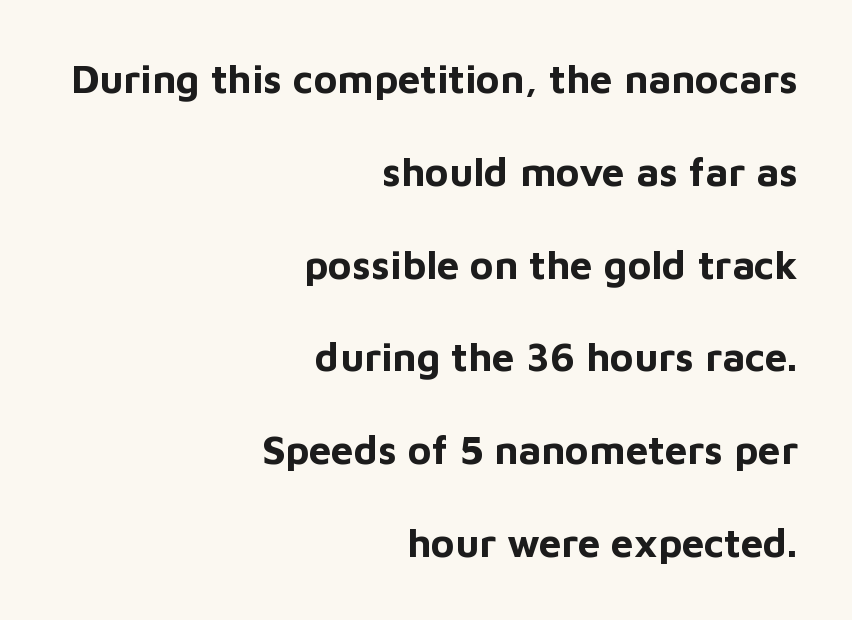
{"serif": "no", "italic": "no", "bold": "yes", "weight": "bold", "width": "normal", "stroke_contrast": "low", "x_height": "medium", "monospaced": "no", "underline": "no", "align": "right", "line_spacing": "loose", "line_spacing_ratio": 2.32, "letter_spacing": "normal", "letter_spacing_em": 0.0, "glyph_px": 40}
